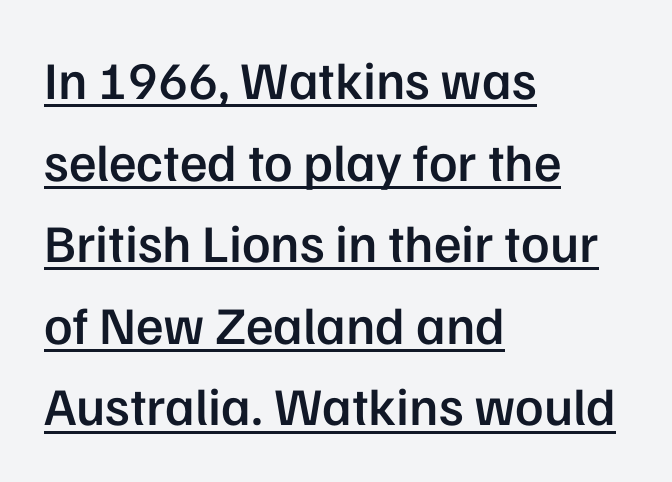
The image shows 53 px semibold sans-serif type, upright; set left-aligned, normal line spacing (1.54x), normal letter spacing, underlined; low stroke contrast and a medium x-height.
